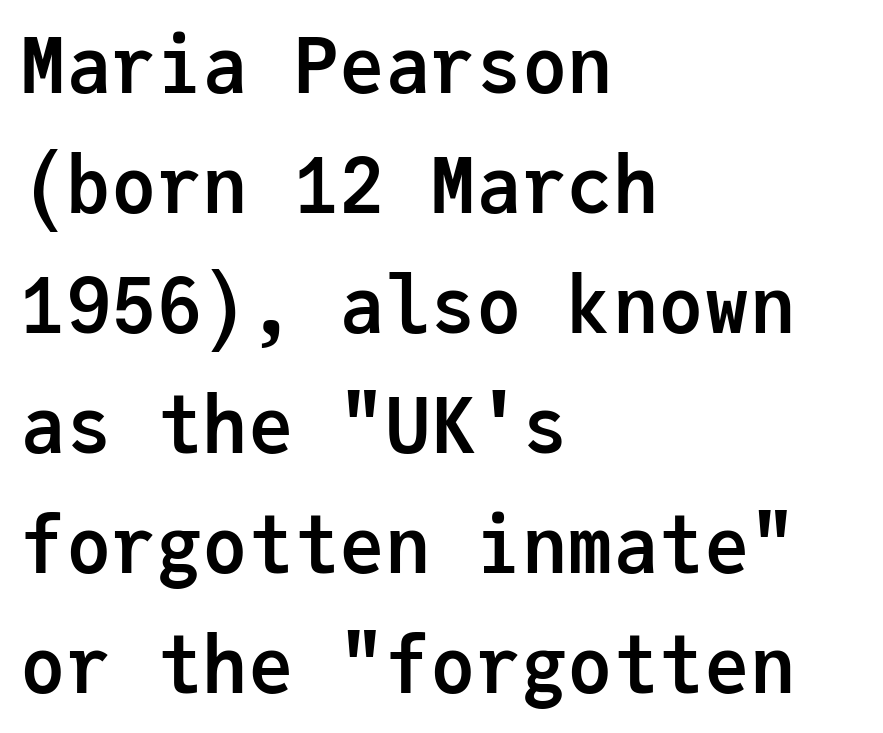
The image shows 76 px semibold sans-serif type, upright, monospaced; set left-aligned, normal line spacing (1.58x), normal letter spacing, not underlined; low stroke contrast and a medium x-height.
